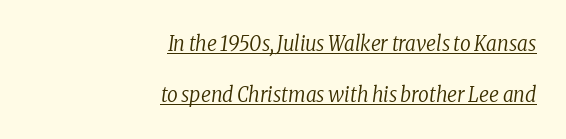
The passage is arranged like a letterhead date or caption credit — flush right. Glyph-to-glyph distance matches everyday printed text. Looking at the ascenders, they clearly lean. Leading: increased. Heaviness? Minimal to ordinary, like unemphasized prose.
